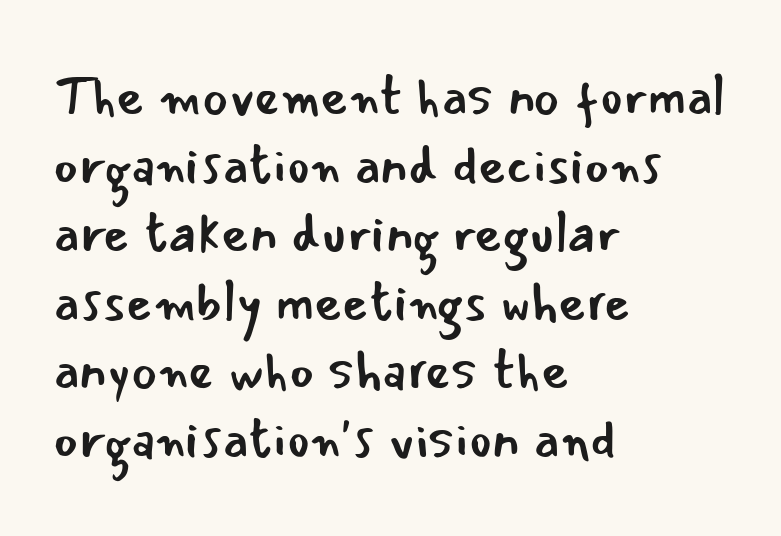
The image shows 54 px regular-weight sans-serif type, upright; set left-aligned, normal line spacing (1.27x), normal letter spacing, not underlined; low stroke contrast and a small x-height.
